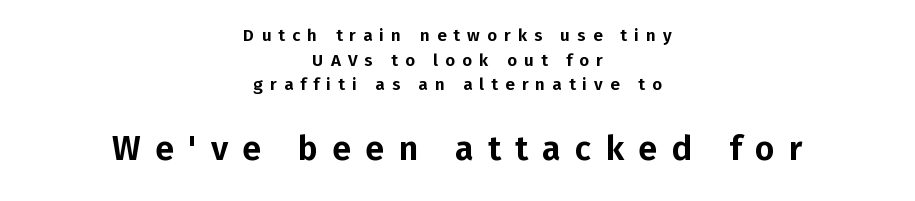
Q: Is the text italic (slanted)? A: No, it is upright.
Q: Is the typeface a serif or a sans-serif typeface? A: Sans-serif.
Q: Is the text underlined? A: No.
Q: How is the paragraph aligned? A: Centered.
Q: Is the spacing between letters normal or unusually wide? A: Unusually wide.
Q: Is the spacing between lines tight, normal or loose? A: Normal.
Q: Which block of text is set in a larger size, the first (top) or the second (bottom)? A: The second (bottom) one.
Q: Width (condensed, normal, or wide)? A: Normal.
Q: Stroke contrast? A: Low.
Q: x-height? A: Medium.
Q: Monospaced? A: No.
